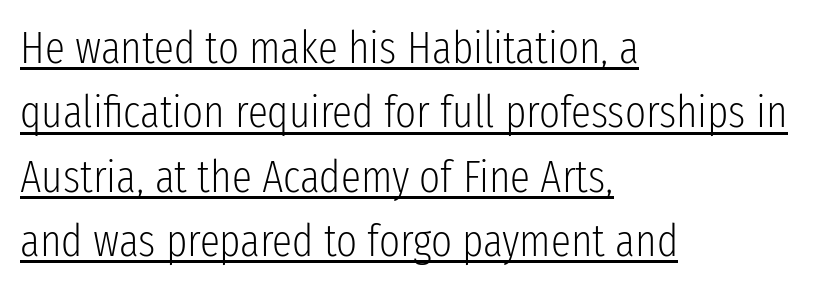
Heaviness? Minimal to ordinary, like unemphasized prose. Posture: straight, roman, zero tilt. There is no visible air inserted between adjacent glyphs. Where is the straight margin? On the left. This rendering features underlined lettering. This sample has the flowing, uneven cadence of proportional lettering.
